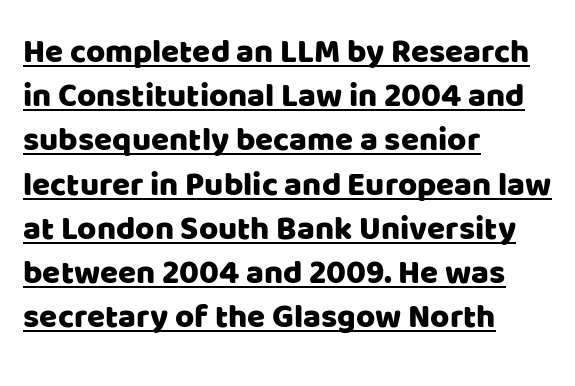
Q: Is the text italic (slanted)? A: No, it is upright.
Q: Is the typeface a serif or a sans-serif typeface? A: Sans-serif.
Q: Is the text underlined? A: Yes.
Q: How is the paragraph aligned? A: Left-aligned.
Q: Is the spacing between letters normal or unusually wide? A: Normal.
Q: Is the spacing between lines tight, normal or loose? A: Normal.
Q: Width (condensed, normal, or wide)? A: Normal.
Q: Stroke contrast? A: Low.
Q: x-height? A: Large.
Q: Monospaced? A: No.
